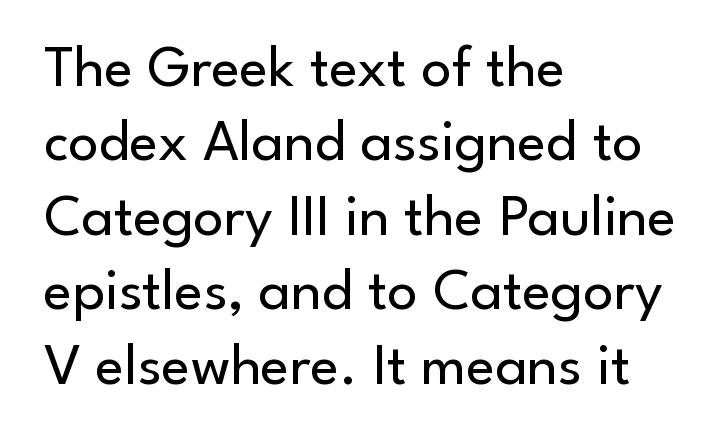
The specimen reads as upright at a glance. Line starts are locked; line ends wander. You could not count columns in this text — the font is proportionally spaced. Here the glyphs are tracked normally, forming tight word shapes. The passage shown is typeset with a sans-serif family.
